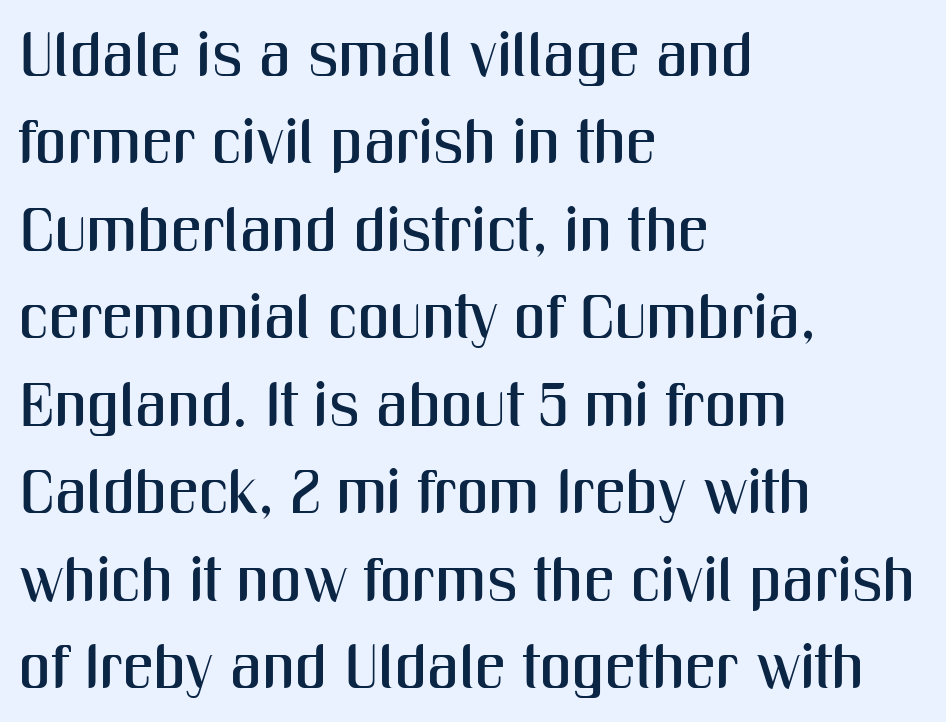
Q: Is the text italic (slanted)? A: No, it is upright.
Q: Is the typeface a serif or a sans-serif typeface? A: Sans-serif.
Q: Is the text underlined? A: No.
Q: How is the paragraph aligned? A: Left-aligned.
Q: Is the spacing between letters normal or unusually wide? A: Normal.
Q: Is the spacing between lines tight, normal or loose? A: Normal.
Q: Width (condensed, normal, or wide)? A: Condensed.
Q: Stroke contrast? A: Medium.
Q: x-height? A: Medium.
Q: Monospaced? A: No.
